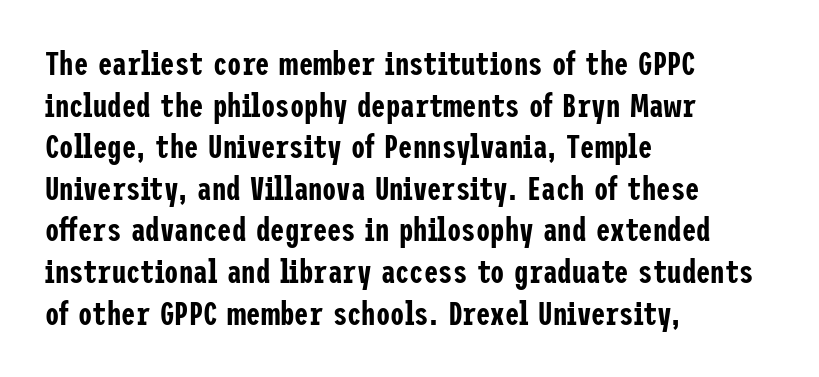
Each word holds together tightly as a unit, with standard inter-letter gaps. Only glyphs here, with clear space below each row. One glance says typical: line gaps are just what's usual. This sample uses a sans-serif face. Which margin do the lines hug? The left one — the right edge is uneven. These lines were composed using upright roman letters.
